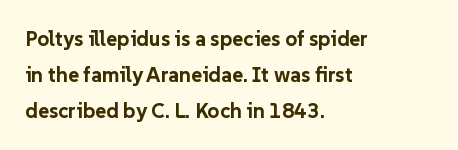
Q: Is the text bold? A: Yes.
Q: Is the text italic (slanted)? A: No, it is upright.
Q: Is the text underlined? A: No.
Q: How is the paragraph aligned? A: Left-aligned.
Q: Is the spacing between letters normal or unusually wide? A: Normal.
